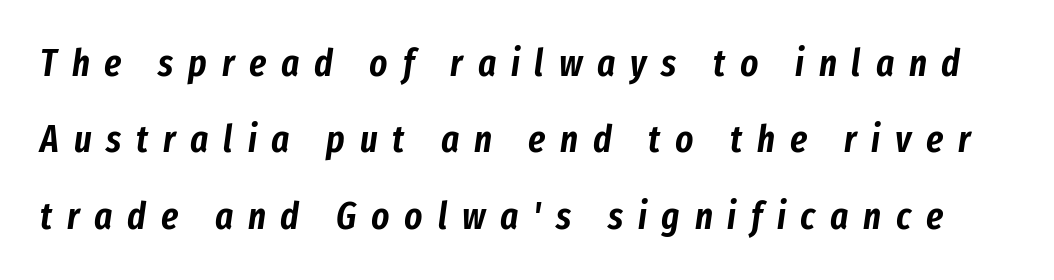
{"italic": "yes", "lean": "right", "slant_degrees": 8, "width": "condensed", "stroke_contrast": "low", "x_height": "medium", "monospaced": "no", "underline": "no", "line_spacing": "loose", "line_spacing_ratio": 2.01, "letter_spacing": "wide", "letter_spacing_em": 0.39, "glyph_px": 38}
